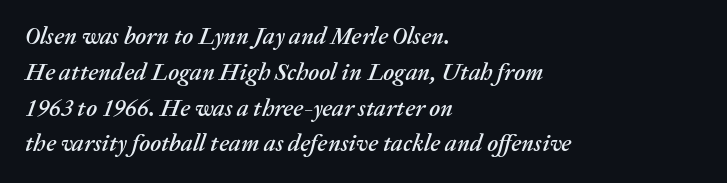
The horizontal fit of the characters is conventional and even. A typesetter would mark this as italic. One-word summary of the alignment: left. The string is rendered with underlining switched off. The space between consecutive lines is moderate.
